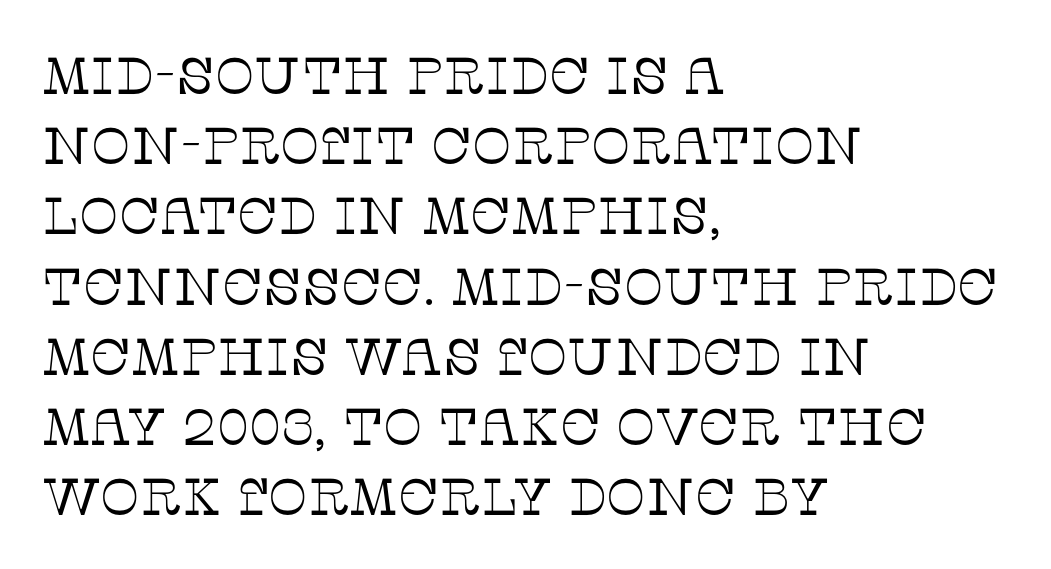
The characters display serif detailing at their extremities. The tracking reads as untouched default to a designer's eye. The passage shown is not bold in any degree. The rendering uses natural spacing where letterforms have individual widths.
